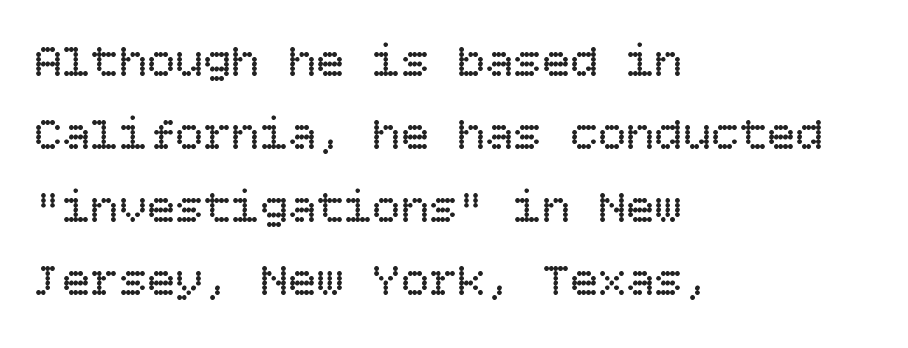
The image shows 47 px regular-weight type, upright; set left-aligned, normal line spacing (1.55x), normal letter spacing, not underlined; low stroke contrast and a large x-height.
